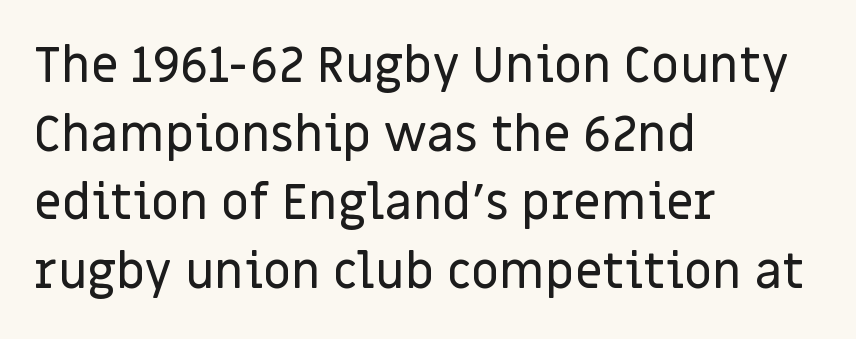
The image shows 49 px sans-serif type, upright; set left-aligned, normal line spacing (1.4x), normal letter spacing, not underlined; low stroke contrast and a large x-height.
